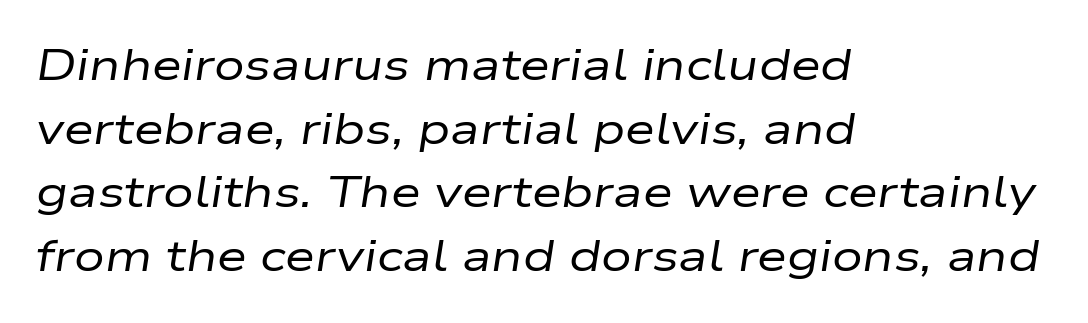
{"italic": "yes", "lean": "right", "slant_degrees": 9, "bold": "no", "weight": "regular", "width": "wide", "stroke_contrast": "low", "x_height": "medium", "monospaced": "no", "underline": "no", "align": "left", "line_spacing": "normal", "line_spacing_ratio": 1.48, "letter_spacing": "normal", "letter_spacing_em": 0.0, "glyph_px": 43}
